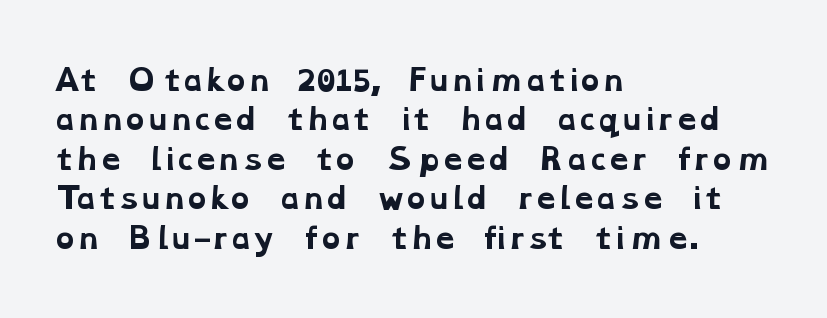
Note the varied advance widths — an 'i' is clearly narrower than an 'm'. Which margin do the lines hug? The left one — the right edge is uneven. The line-height multiplier appears to be the usual default. Words float on clear page, feet unadorned. What kind of face is this? One with serifs. The characters look thick and weighty, a clear bold.
